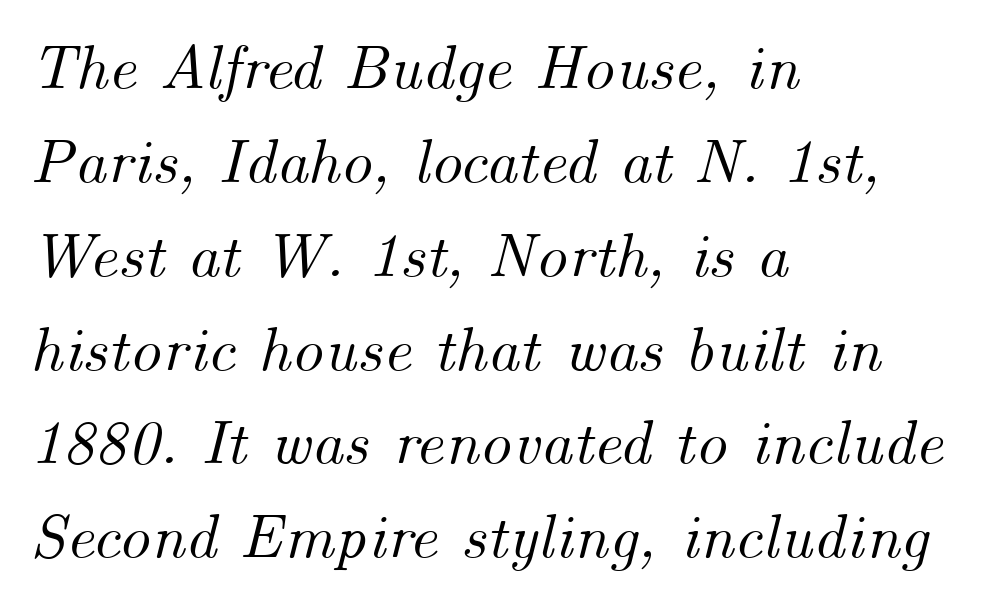
Q: Is the text italic (slanted)? A: Yes, it leans right by about 14 degrees.
Q: Is the text underlined? A: No.
Q: How is the paragraph aligned? A: Left-aligned.
Q: Is the spacing between letters normal or unusually wide? A: Normal.
Q: Is the spacing between lines tight, normal or loose? A: Normal.
Q: Width (condensed, normal, or wide)? A: Normal.
Q: Stroke contrast? A: Medium.
Q: x-height? A: Small.
Q: Monospaced? A: No.
